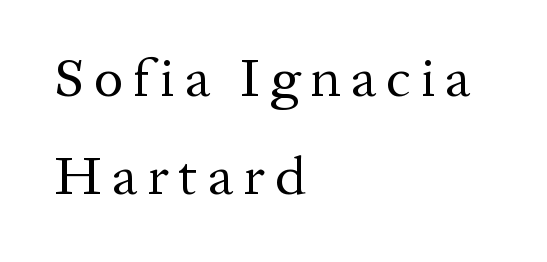
Q: Is the text bold? A: No.
Q: Is the text italic (slanted)? A: No, it is upright.
Q: Is the typeface a serif or a sans-serif typeface? A: Serif.
Q: Is the text underlined? A: No.
Q: How is the paragraph aligned? A: Left-aligned.
Q: Width (condensed, normal, or wide)? A: Normal.
Q: Stroke contrast? A: Medium.
Q: x-height? A: Medium.
Q: Monospaced? A: No.
